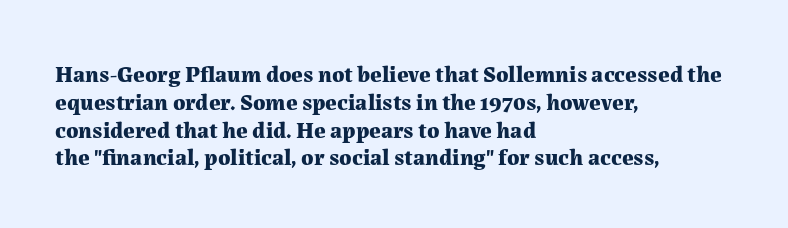
{"italic": "no", "bold": "yes", "underline": "no", "align": "left", "line_spacing_ratio": 1.21, "letter_spacing": "normal", "letter_spacing_em": 0.0, "glyph_px": 23}
